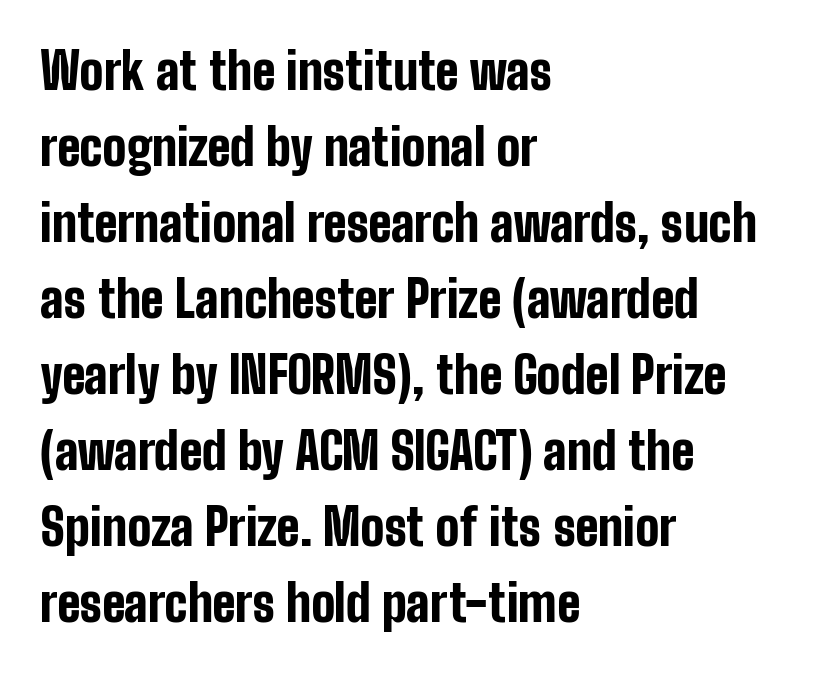
Q: Is the text bold? A: Yes.
Q: Is the text italic (slanted)? A: No, it is upright.
Q: Is the typeface a serif or a sans-serif typeface? A: Sans-serif.
Q: Is the text underlined? A: No.
Q: How is the paragraph aligned? A: Left-aligned.
Q: Is the spacing between letters normal or unusually wide? A: Normal.
Q: Is the spacing between lines tight, normal or loose? A: Normal.
Q: Width (condensed, normal, or wide)? A: Condensed.
Q: Stroke contrast? A: Low.
Q: x-height? A: Medium.
Q: Monospaced? A: No.
